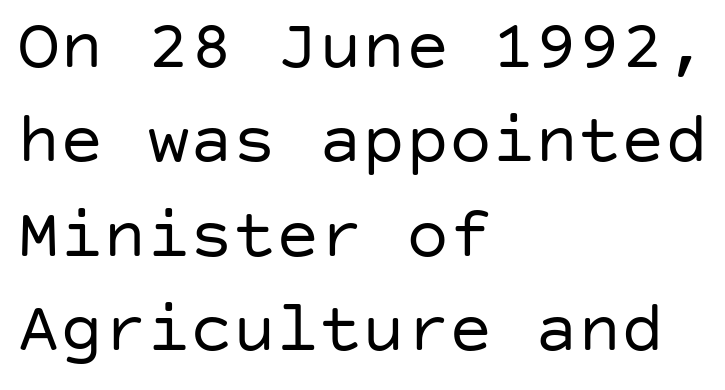
Q: Is the text bold? A: No.
Q: Is the text italic (slanted)? A: No, it is upright.
Q: Is the typeface a serif or a sans-serif typeface? A: Sans-serif.
Q: Is the text underlined? A: No.
Q: How is the paragraph aligned? A: Left-aligned.
Q: Is the spacing between letters normal or unusually wide? A: Normal.
Q: Is the spacing between lines tight, normal or loose? A: Normal.
Q: Width (condensed, normal, or wide)? A: Normal.
Q: Stroke contrast? A: Low.
Q: x-height? A: Large.
